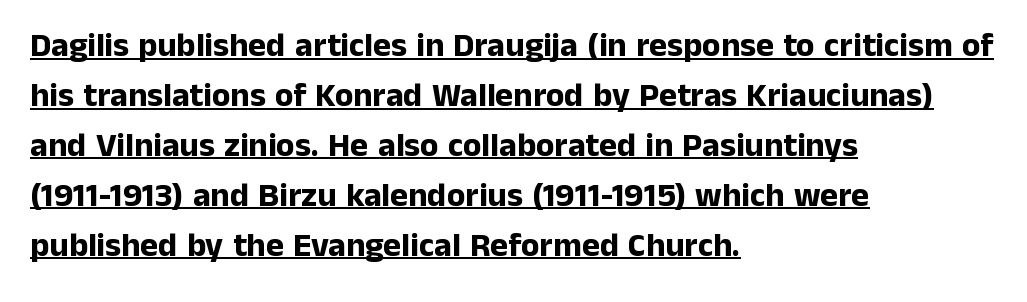
{"serif": "no", "italic": "no", "bold": "yes", "weight": "bold", "width": "normal", "stroke_contrast": "low", "x_height": "medium", "monospaced": "no", "underline": "yes", "align": "left", "line_spacing": "normal", "line_spacing_ratio": 1.47, "letter_spacing": "normal", "letter_spacing_em": 0.0, "glyph_px": 34}
